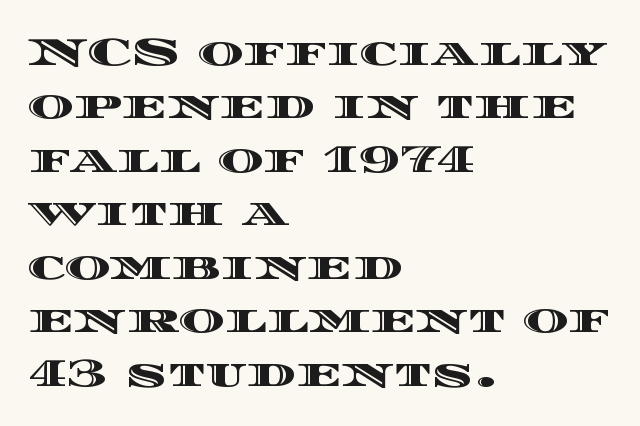
The image shows 39 px wide type, upright; set left-aligned, normal line spacing (1.37x), normal letter spacing, not underlined; a large x-height.
